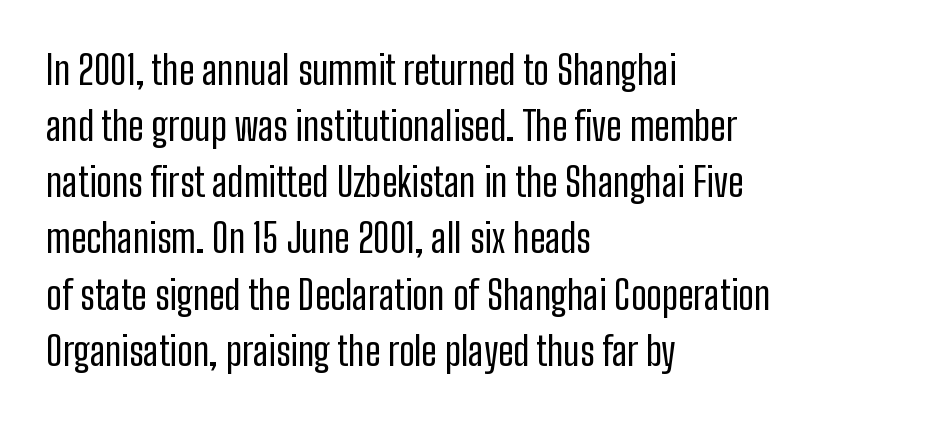
No extra ink here — the face is not bold. Which margin do the lines hug? The left one — the right edge is uneven. Anything drawn beneath the words? Only blank space. Students, observe: this is what conventionally led text looks like. The type is set solid horizontally, with unmodified tracking.
